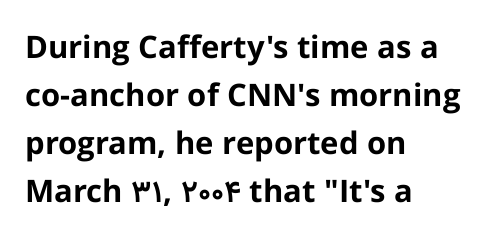
Q: Is the text bold? A: Yes.
Q: Is the text italic (slanted)? A: No, it is upright.
Q: Is the typeface a serif or a sans-serif typeface? A: Sans-serif.
Q: Is the text underlined? A: No.
Q: How is the paragraph aligned? A: Left-aligned.
Q: Is the spacing between letters normal or unusually wide? A: Normal.
Q: Is the spacing between lines tight, normal or loose? A: Normal.
Q: Width (condensed, normal, or wide)? A: Normal.
Q: Stroke contrast? A: Low.
Q: x-height? A: Medium.
Q: Monospaced? A: No.
